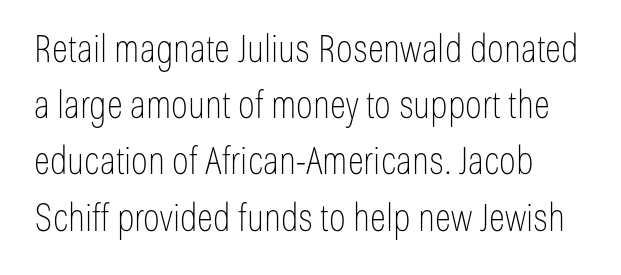
{"serif": "no", "italic": "no", "bold": "no", "weight": "thin", "width": "condensed", "stroke_contrast": "low", "x_height": "medium", "monospaced": "no", "underline": "no", "line_spacing": "normal", "line_spacing_ratio": 1.48, "letter_spacing": "normal", "letter_spacing_em": 0.0, "glyph_px": 38}
